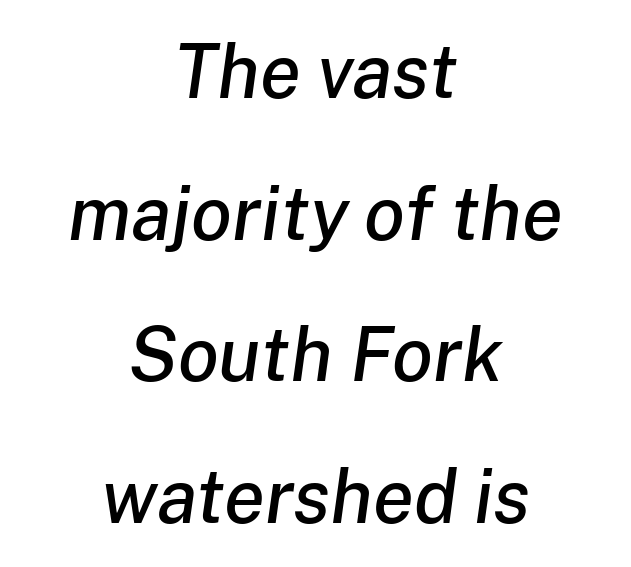
The image shows 75 px text type, italic (leaning right); set centered, line spacing 1.89x, normal letter spacing, not underlined; low stroke contrast and a medium x-height.
